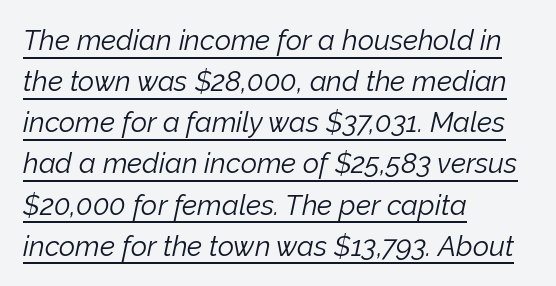
{"italic": "yes", "lean": "right", "slant_degrees": 12, "bold": "no", "weight": "light", "width": "normal", "stroke_contrast": "low", "x_height": "medium", "monospaced": "no", "underline": "yes", "align": "left", "line_spacing": "normal", "line_spacing_ratio": 1.47, "letter_spacing": "normal", "letter_spacing_em": 0.0, "glyph_px": 28}
